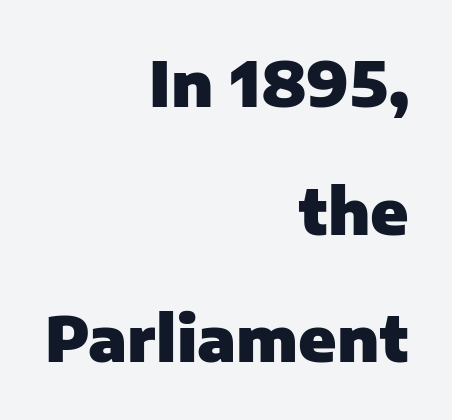
Notice how thick the strokes are: this is what a full bold looks like. Varying glyph widths throughout — classic text-font behaviour. No extra tracking has been applied to these lines. Anything drawn beneath the words? Only blank space.
